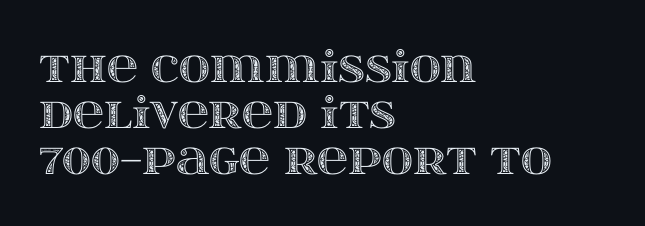
Q: Is the text italic (slanted)? A: No, it is upright.
Q: Is the text underlined? A: No.
Q: How is the paragraph aligned? A: Left-aligned.
Q: Is the spacing between letters normal or unusually wide? A: Normal.
Q: Is the spacing between lines tight, normal or loose? A: Tight.
Q: Width (condensed, normal, or wide)? A: Wide.
Q: x-height? A: Large.
Q: Monospaced? A: No.
